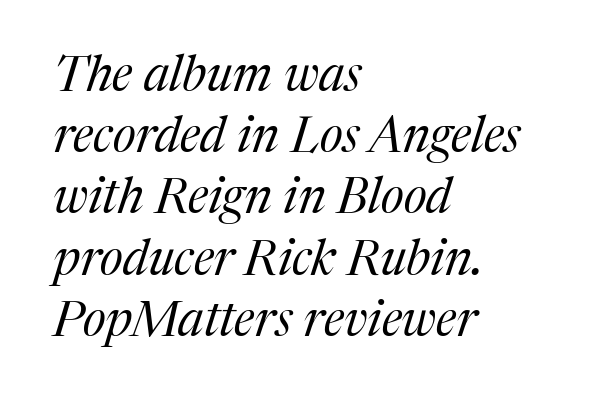
Anything drawn beneath the words? Only blank space. How would I describe the line gaps? Plain and ordinary. What stands out about the letter spacing? Nothing — it is the standard amount. The specimen reads as italic at a glance.
